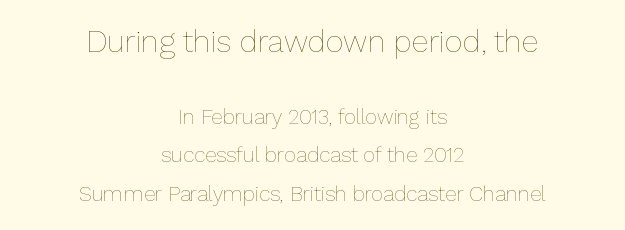
The image shows 31 px thin type, upright; set centered, line spacing 1.82x, normal letter spacing, not underlined; the first (top) block is 1.48x larger; low stroke contrast and a medium x-height.
